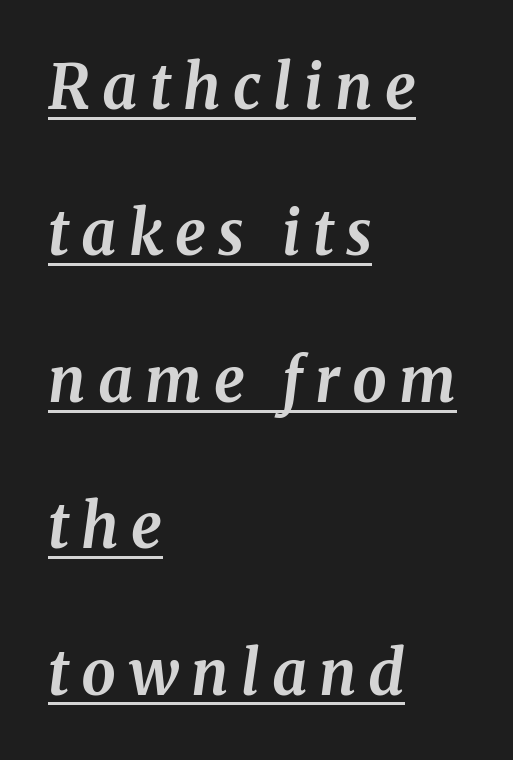
{"serif": "yes", "italic": "yes", "lean": "right", "slant_degrees": 8, "bold": "yes", "weight": "bold", "width": "normal", "stroke_contrast": "medium", "x_height": "medium", "monospaced": "no", "underline": "yes", "align": "left", "line_spacing": "loose", "line_spacing_ratio": 2.4, "letter_spacing": "wide", "letter_spacing_em": 0.2, "glyph_px": 61}
